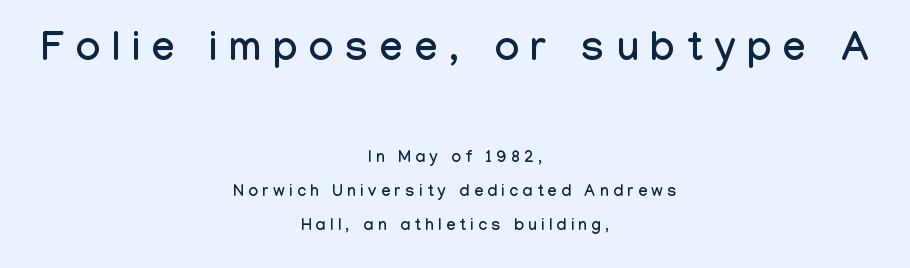
The image shows 41 px condensed sans-serif type, upright; set centered, loose line spacing (2.14x), unusually wide letter spacing (+0.29 em), not underlined; the first (top) block is 2.56x larger; low stroke contrast and a medium x-height.
